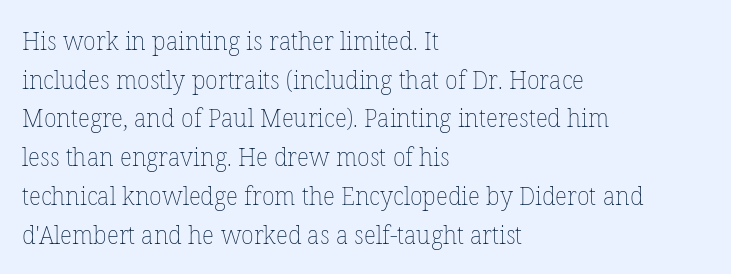
{"italic": "no", "bold": "no", "underline": "no", "align": "left", "line_spacing": "normal", "line_spacing_ratio": 1.49, "letter_spacing": "normal", "letter_spacing_em": 0.0, "glyph_px": 26}
